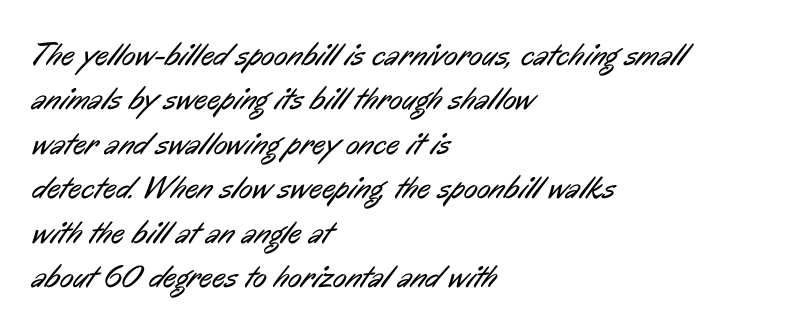
The image shows 32 px regular-weight, condensed sans-serif type; set left-aligned, normal line spacing (1.39x), normal letter spacing, not underlined; low stroke contrast and a medium x-height.
